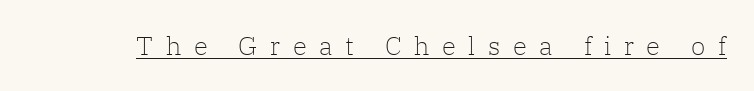
The face used here is rendered with a markedly widened letterfit. Weight class: somewhere from thin through regular. Quick note: not italic, upright. A rule runs beneath these lines of type.
